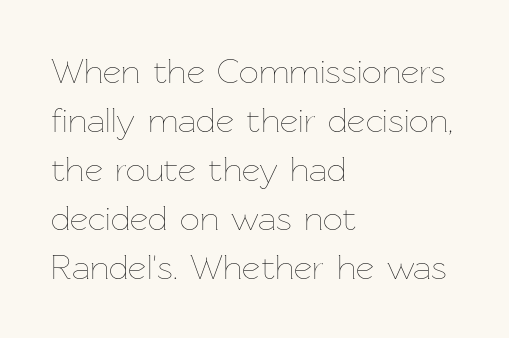
Q: Is the text bold? A: No.
Q: Is the text italic (slanted)? A: No, it is upright.
Q: Is the text underlined? A: No.
Q: How is the paragraph aligned? A: Left-aligned.
Q: Is the spacing between letters normal or unusually wide? A: Normal.
Q: Is the spacing between lines tight, normal or loose? A: Normal.
Q: Width (condensed, normal, or wide)? A: Normal.
Q: Stroke contrast? A: Low.
Q: x-height? A: Medium.
Q: Monospaced? A: No.
